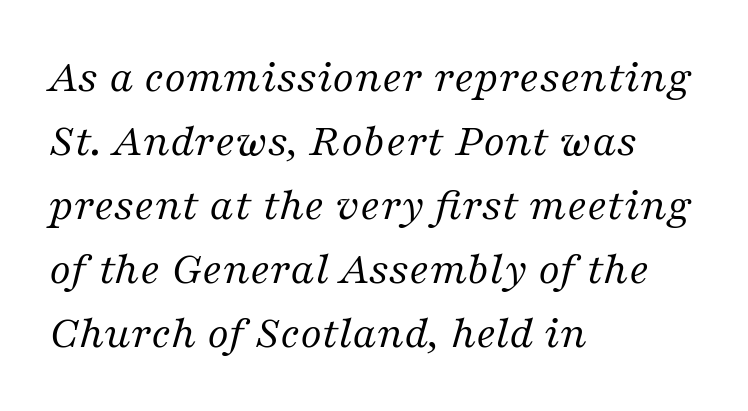
Q: Is the text bold? A: No.
Q: Is the text italic (slanted)? A: Yes, it leans right by about 16 degrees.
Q: Is the typeface a serif or a sans-serif typeface? A: Serif.
Q: Is the text underlined? A: No.
Q: How is the paragraph aligned? A: Left-aligned.
Q: Is the spacing between letters normal or unusually wide? A: Normal.
Q: Is the spacing between lines tight, normal or loose? A: Normal.
Q: Width (condensed, normal, or wide)? A: Normal.
Q: Stroke contrast? A: Medium.
Q: x-height? A: Medium.
Q: Monospaced? A: No.
